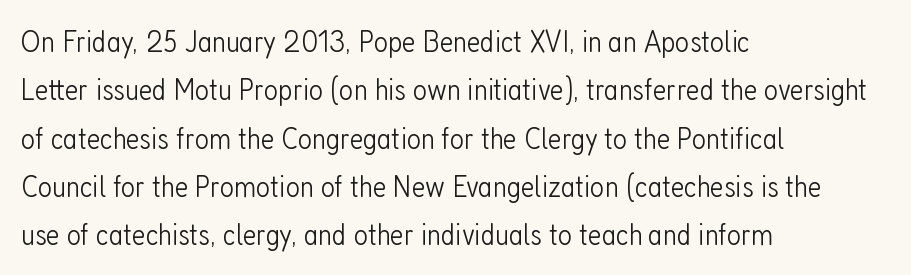
The image shows 31 px light, condensed sans-serif type, upright; set left-aligned, normal line spacing (1.56x), normal letter spacing, not underlined; low stroke contrast and a medium x-height.
